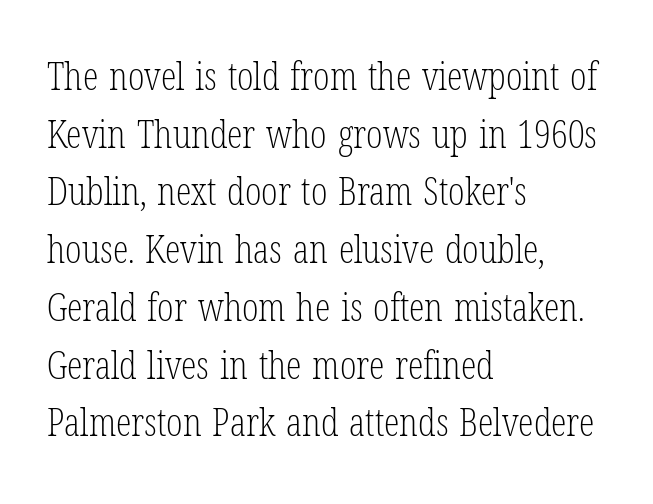
A typesetter would label this face a serif. Compared with typical body copy, the letter spacing here is the same. A classic flush-left, rag-right setting is used for this passage. Line spacing here is normal.
